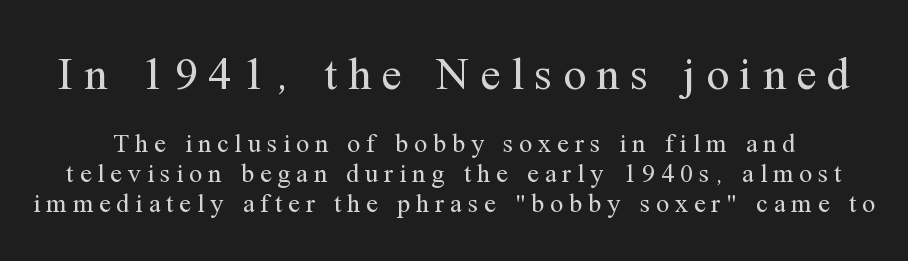
Q: Is the text bold? A: No.
Q: Is the text italic (slanted)? A: No, it is upright.
Q: Is the typeface a serif or a sans-serif typeface? A: Serif.
Q: Is the text underlined? A: No.
Q: Is the spacing between letters normal or unusually wide? A: Unusually wide.
Q: Is the spacing between lines tight, normal or loose? A: Tight.
Q: Which block of text is set in a larger size, the first (top) or the second (bottom)? A: The first (top) one.
Q: Width (condensed, normal, or wide)? A: Normal.
Q: Stroke contrast? A: Medium.
Q: x-height? A: Medium.
Q: Monospaced? A: No.
